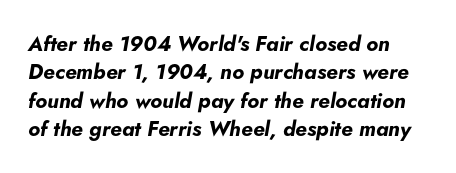
What weight is shown? A full bold with thick strokes. The letters sit at their default tracking, neither squeezed nor spread. The block of text has a typical density, with ordinary space between rows. A typesetter would mark this as italic.
